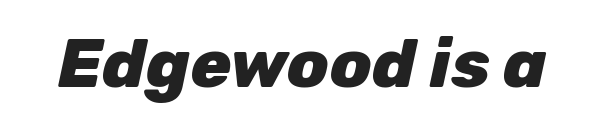
{"italic": "yes", "lean": "right", "slant_degrees": 12, "bold": "yes", "weight": "heavy", "width": "normal", "stroke_contrast": "low", "x_height": "medium", "monospaced": "no", "underline": "no", "letter_spacing": "normal", "letter_spacing_em": 0.0, "glyph_px": 68}
